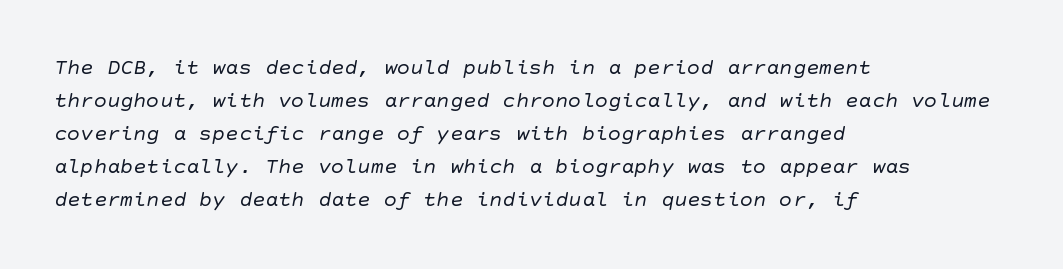
Q: Is the text bold? A: No.
Q: Is the text underlined? A: No.
Q: How is the paragraph aligned? A: Left-aligned.
Q: Is the spacing between letters normal or unusually wide? A: Normal.
Q: Is the spacing between lines tight, normal or loose? A: Normal.
